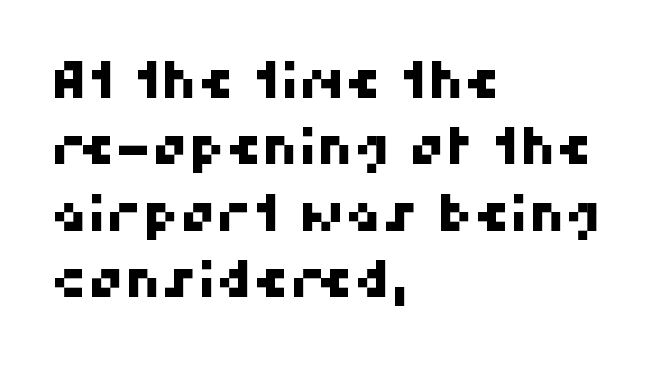
The image shows 51 px sans-serif type; set left-aligned, normal line spacing (1.3x), normal letter spacing, not underlined; high stroke contrast and a medium x-height.
